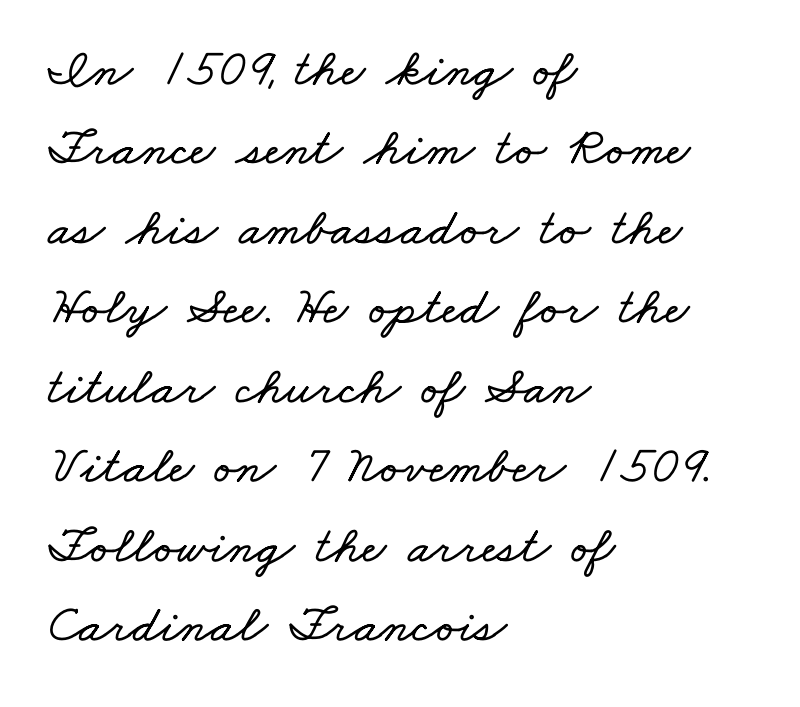
Q: Is the text underlined? A: No.
Q: How is the paragraph aligned? A: Left-aligned.
Q: Is the spacing between letters normal or unusually wide? A: Normal.
Q: Is the spacing between lines tight, normal or loose? A: Normal.
Q: Width (condensed, normal, or wide)? A: Wide.
Q: Stroke contrast? A: Low.
Q: x-height? A: Small.
Q: Monospaced? A: No.
